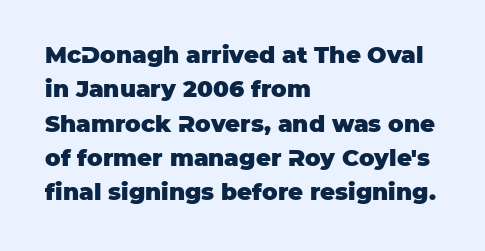
The image shows 23 px bold type, upright; set left-aligned, normal line spacing (1.49x), normal letter spacing, not underlined.
